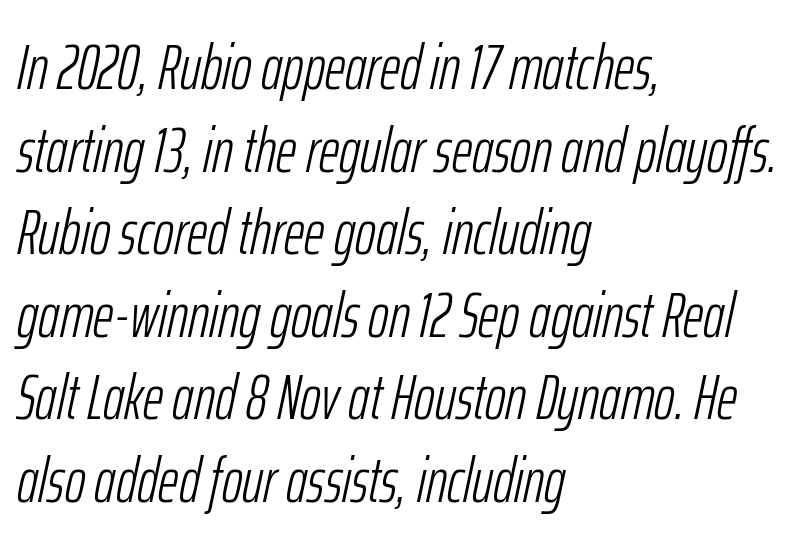
The image shows 63 px light, condensed type, italic (leaning right); set left-aligned, normal line spacing (1.31x), normal letter spacing, not underlined; low stroke contrast and a medium x-height.
